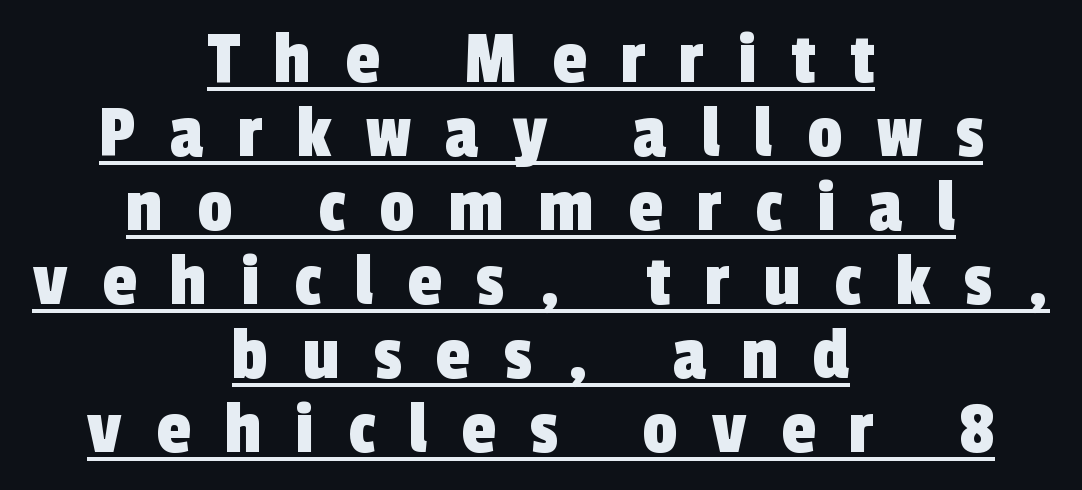
Q: Is the typeface a serif or a sans-serif typeface? A: Sans-serif.
Q: Is the text underlined? A: Yes.
Q: How is the paragraph aligned? A: Centered.
Q: Is the spacing between letters normal or unusually wide? A: Unusually wide.
Q: Is the spacing between lines tight, normal or loose? A: Tight.
Q: Width (condensed, normal, or wide)? A: Condensed.
Q: x-height? A: Medium.
Q: Monospaced? A: No.
